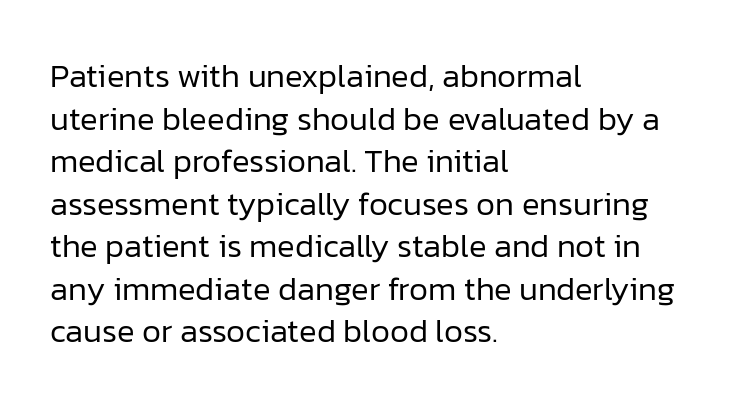
{"serif": "no", "italic": "no", "bold": "no", "weight": "regular", "width": "normal", "stroke_contrast": "low", "x_height": "medium", "monospaced": "no", "underline": "no", "align": "left", "line_spacing": "normal", "line_spacing_ratio": 1.29, "letter_spacing": "normal", "letter_spacing_em": 0.0, "glyph_px": 33}
